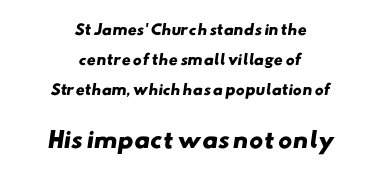
Q: Is the text bold? A: Yes.
Q: Is the text underlined? A: No.
Q: How is the paragraph aligned? A: Centered.
Q: Is the spacing between letters normal or unusually wide? A: Normal.
Q: Is the spacing between lines tight, normal or loose? A: Loose.
Q: Which block of text is set in a larger size, the first (top) or the second (bottom)? A: The second (bottom) one.
